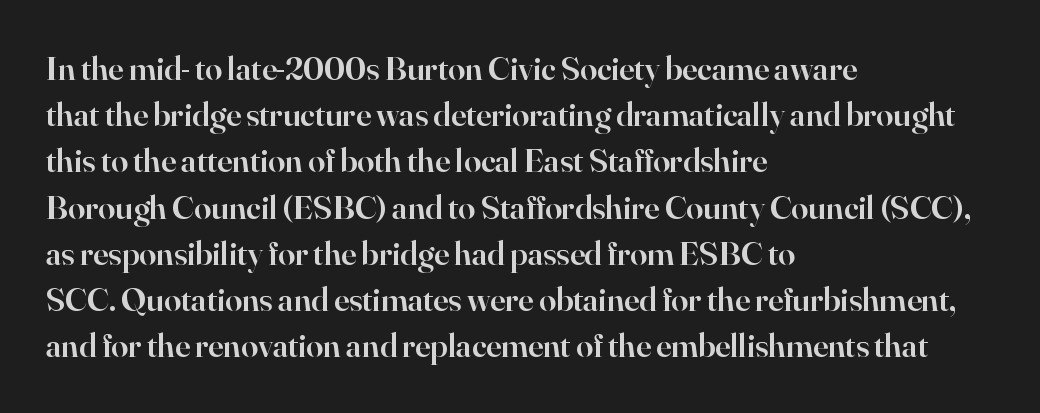
The image shows 34 px semibold serif type, upright; set left-aligned, normal line spacing (1.36x), normal letter spacing, not underlined; high stroke contrast and a small x-height.
